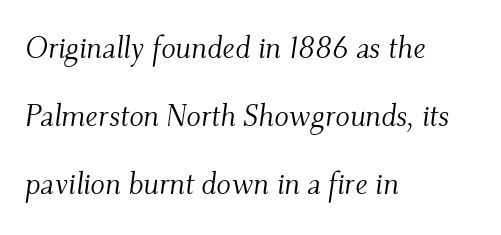
{"serif": "yes", "italic": "yes", "lean": "right", "slant_degrees": 9, "bold": "no", "weight": "light", "width": "normal", "stroke_contrast": "medium", "x_height": "small", "monospaced": "no", "underline": "no", "align": "left", "line_spacing": "loose", "line_spacing_ratio": 2.27, "letter_spacing": "normal", "letter_spacing_em": 0.0, "glyph_px": 30}
